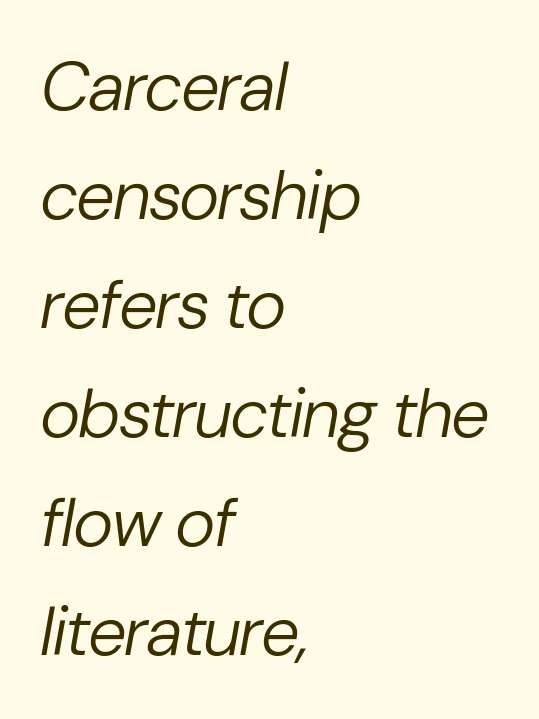
{"italic": "yes", "lean": "right", "slant_degrees": 10, "bold": "no", "weight": "regular", "width": "normal", "stroke_contrast": "low", "x_height": "medium", "monospaced": "no", "underline": "no", "align": "left", "line_spacing": "normal", "line_spacing_ratio": 1.58, "letter_spacing": "normal", "letter_spacing_em": 0.0, "glyph_px": 69}
